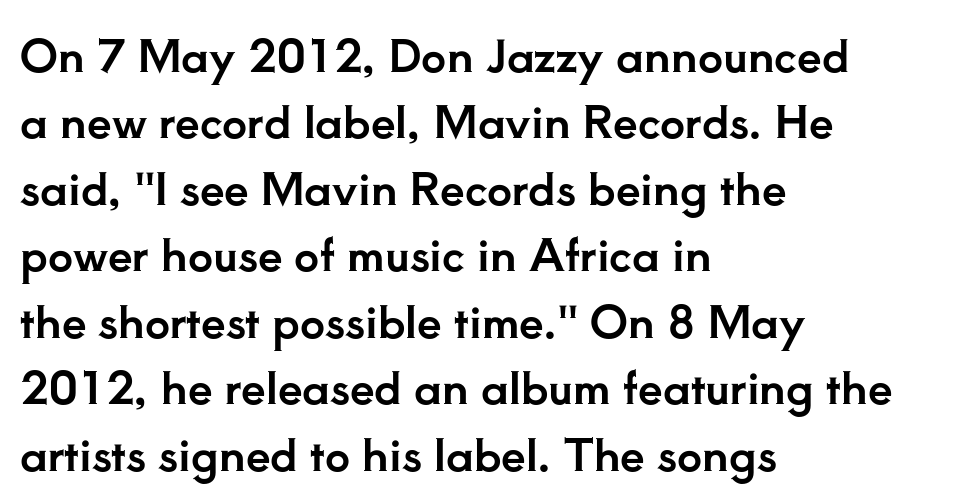
Q: Is the text italic (slanted)? A: No, it is upright.
Q: Is the typeface a serif or a sans-serif typeface? A: Serif.
Q: Is the text underlined? A: No.
Q: How is the paragraph aligned? A: Left-aligned.
Q: Is the spacing between letters normal or unusually wide? A: Normal.
Q: Is the spacing between lines tight, normal or loose? A: Normal.
Q: Width (condensed, normal, or wide)? A: Normal.
Q: Stroke contrast? A: Low.
Q: x-height? A: Small.
Q: Monospaced? A: No.
